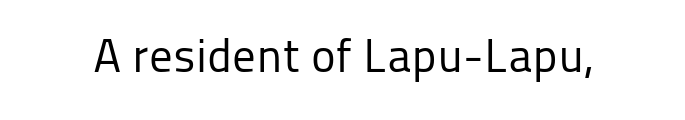
The image shows 47 px regular-weight sans-serif type, upright; set normal letter spacing, not underlined; low stroke contrast and a medium x-height.
